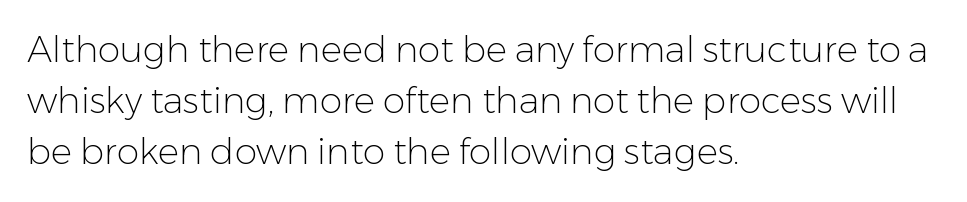
Q: Is the text bold? A: No.
Q: Is the text italic (slanted)? A: No, it is upright.
Q: Is the typeface a serif or a sans-serif typeface? A: Sans-serif.
Q: Is the text underlined? A: No.
Q: How is the paragraph aligned? A: Left-aligned.
Q: Is the spacing between letters normal or unusually wide? A: Normal.
Q: Is the spacing between lines tight, normal or loose? A: Normal.
Q: Width (condensed, normal, or wide)? A: Normal.
Q: Stroke contrast? A: Low.
Q: x-height? A: Medium.
Q: Monospaced? A: No.
